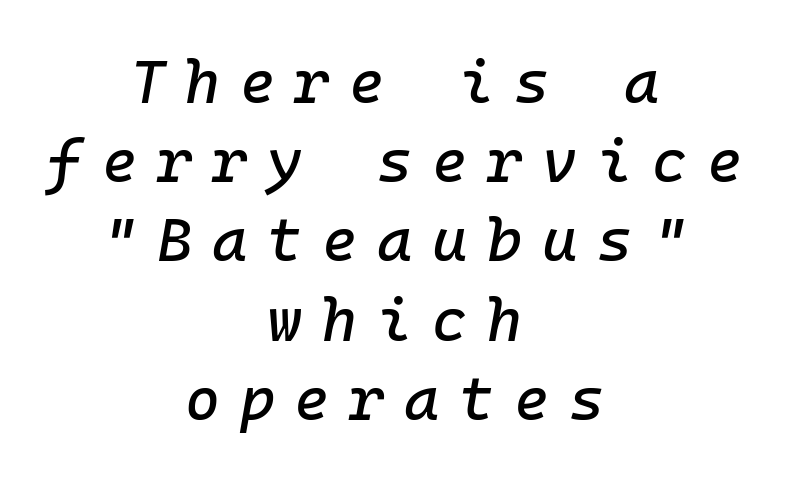
Q: Is the text italic (slanted)? A: Yes, it leans right by about 10 degrees.
Q: Is the text underlined? A: No.
Q: How is the paragraph aligned? A: Centered.
Q: Is the spacing between letters normal or unusually wide? A: Unusually wide.
Q: Is the spacing between lines tight, normal or loose? A: Normal.
Q: Width (condensed, normal, or wide)? A: Normal.
Q: Stroke contrast? A: Low.
Q: x-height? A: Medium.
Q: Monospaced? A: Yes.
